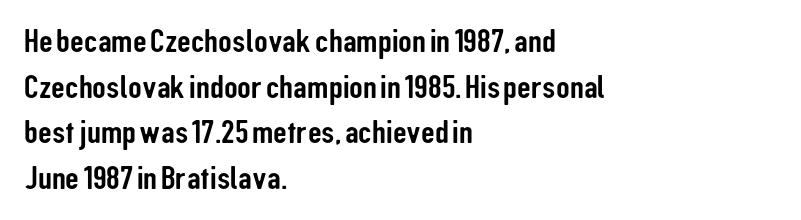
A typesetter would call this zero additional tracking. A typesetter would label this face a sans. These lines are rendered in a variable-pitch font. Vertical spacing — default. Tall strokes in this sample are plumb rather than angled.
